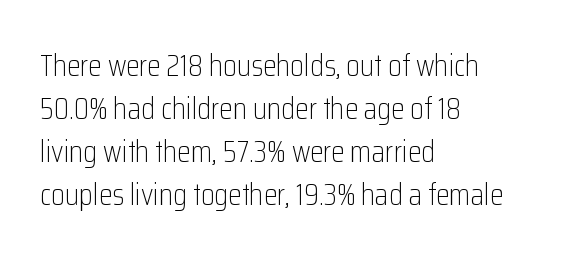
This rendering leaves character spacing at its baseline value. The paragraph has a hard left edge and a soft right edge. What's the leading like? Ordinary, nothing unusual. Each row of text sits above clean, open space. Every character sits straight up, as roman type does. Here the designer chose a conventional face with non-uniform glyph widths.
